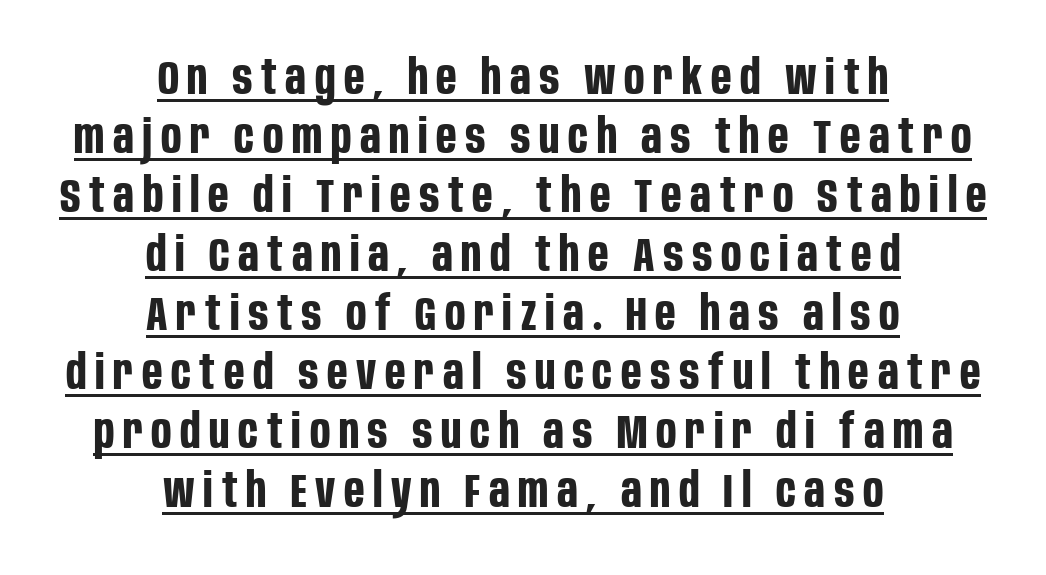
The image shows 48 px bold, condensed sans-serif type, upright; set centered, line spacing 1.23x, underlined; low stroke contrast and a large x-height.
